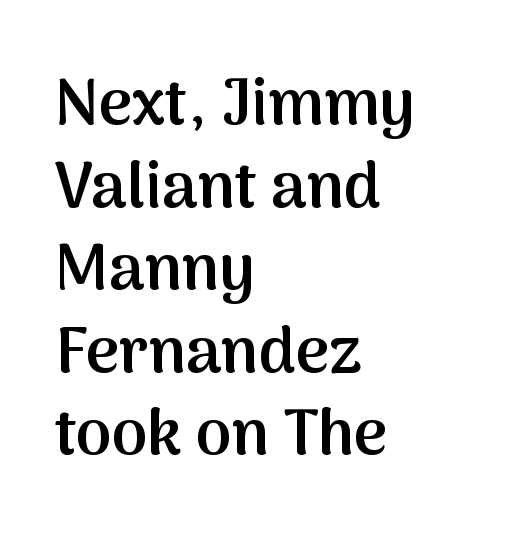
The image shows 64 px semibold sans-serif type, upright; set left-aligned, normal line spacing (1.29x), normal letter spacing, not underlined; medium stroke contrast and a medium x-height.
